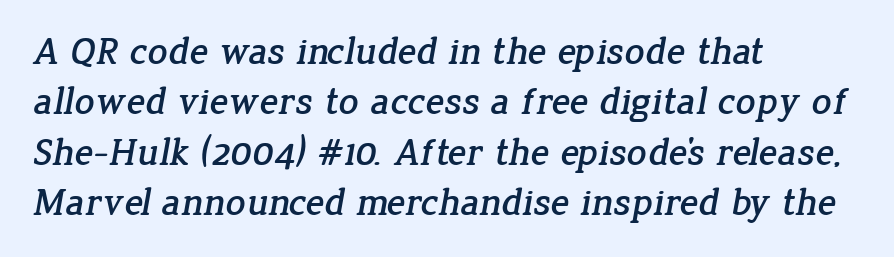
Q: Is the typeface a serif or a sans-serif typeface? A: Serif.
Q: Is the text underlined? A: No.
Q: How is the paragraph aligned? A: Left-aligned.
Q: Is the spacing between letters normal or unusually wide? A: Normal.
Q: Is the spacing between lines tight, normal or loose? A: Normal.
Q: Width (condensed, normal, or wide)? A: Normal.
Q: Stroke contrast? A: Low.
Q: x-height? A: Medium.
Q: Monospaced? A: No.
